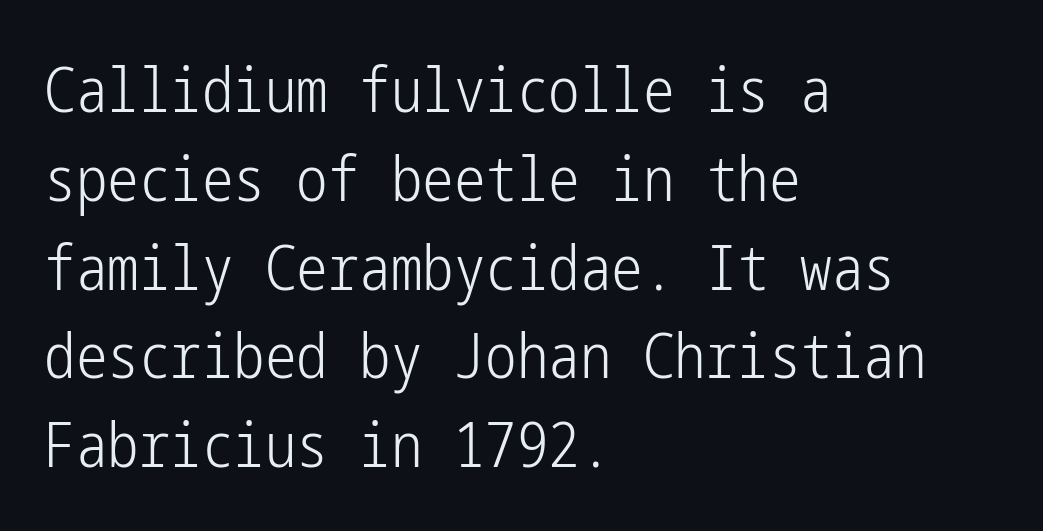
{"serif": "no", "italic": "no", "bold": "no", "weight": "light", "width": "condensed", "stroke_contrast": "low", "x_height": "medium", "underline": "no", "align": "left", "line_spacing": "normal", "line_spacing_ratio": 1.41, "letter_spacing": "normal", "letter_spacing_em": 0.0, "glyph_px": 63}
